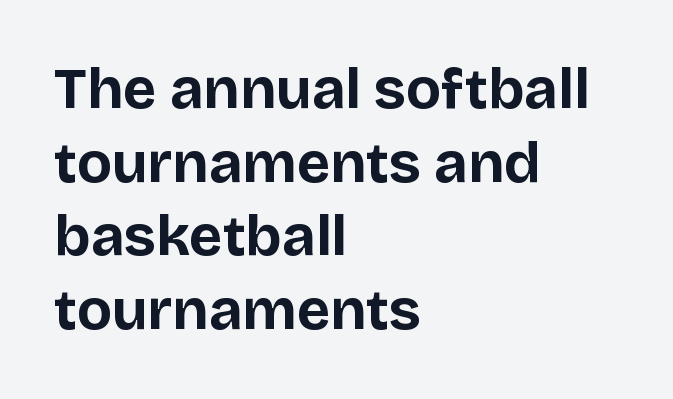
Q: Is the text bold? A: Yes.
Q: Is the text italic (slanted)? A: No, it is upright.
Q: Is the typeface a serif or a sans-serif typeface? A: Sans-serif.
Q: Is the text underlined? A: No.
Q: How is the paragraph aligned? A: Left-aligned.
Q: Is the spacing between letters normal or unusually wide? A: Normal.
Q: Is the spacing between lines tight, normal or loose? A: Normal.
Q: Width (condensed, normal, or wide)? A: Normal.
Q: Stroke contrast? A: Low.
Q: x-height? A: Large.
Q: Monospaced? A: No.
